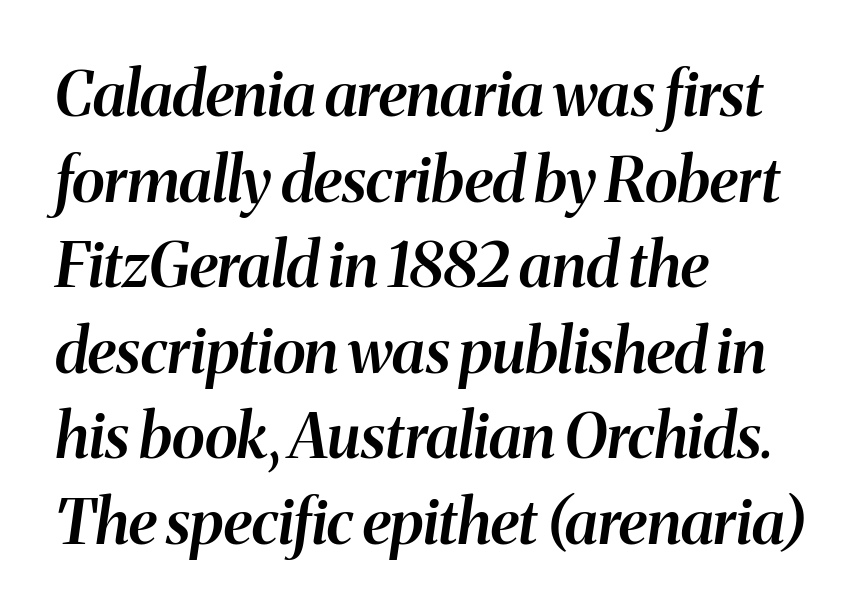
{"italic": "yes", "lean": "right", "slant_degrees": 8, "bold": "semi", "weight": "semibold", "width": "normal", "stroke_contrast": "medium", "x_height": "medium", "monospaced": "no", "underline": "no", "align": "left", "line_spacing": "normal", "line_spacing_ratio": 1.38, "letter_spacing": "normal", "letter_spacing_em": 0.0, "glyph_px": 62}
